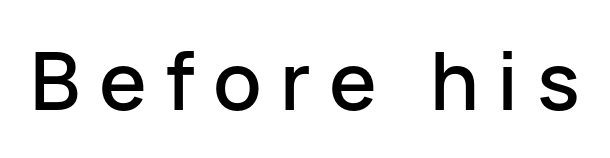
{"serif": "no", "italic": "no", "width": "normal", "stroke_contrast": "low", "x_height": "medium", "monospaced": "no", "underline": "no", "letter_spacing": "wide", "letter_spacing_em": 0.23, "glyph_px": 80}
